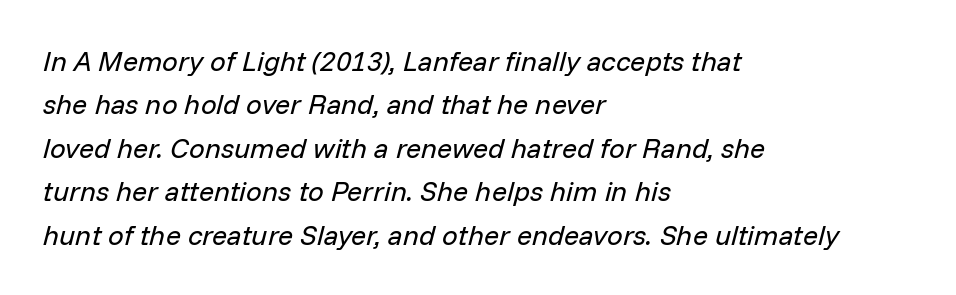
Q: Is the text bold? A: No.
Q: Is the text italic (slanted)? A: Yes, it leans right by about 14 degrees.
Q: Is the text underlined? A: No.
Q: How is the paragraph aligned? A: Left-aligned.
Q: Is the spacing between letters normal or unusually wide? A: Normal.
Q: Is the spacing between lines tight, normal or loose? A: Normal.
Q: Width (condensed, normal, or wide)? A: Normal.
Q: Stroke contrast? A: Low.
Q: x-height? A: Medium.
Q: Monospaced? A: No.
